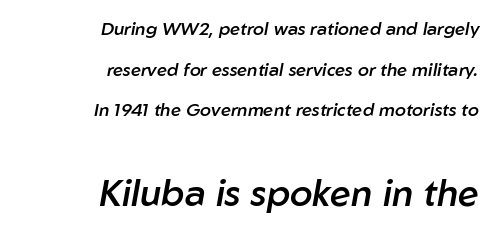
{"italic": "yes", "lean": "right", "slant_degrees": 10, "bold": "semi", "weight": "semibold", "width": "normal", "stroke_contrast": "low", "x_height": "medium", "monospaced": "no", "underline": "no", "align": "right", "line_spacing": "loose", "line_spacing_ratio": 2.26, "letter_spacing": "normal", "letter_spacing_em": 0.0, "larger_block": "second", "size_ratio": 2.06, "glyph_px": 37}
